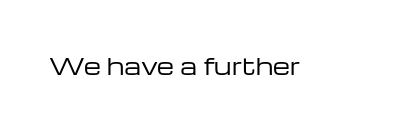
Q: Is the text bold? A: No.
Q: Is the text italic (slanted)? A: No, it is upright.
Q: Is the text underlined? A: No.
Q: Is the spacing between letters normal or unusually wide? A: Normal.
